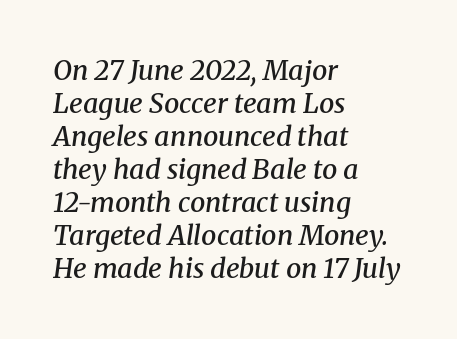
Type without underlining. This rendering leaves character spacing at its baseline value. Slant detected: the letters are inclined. The face used here is a semibold: visibly heavier than regular, lighter than bold. The paragraph shown leans on its left margin.
